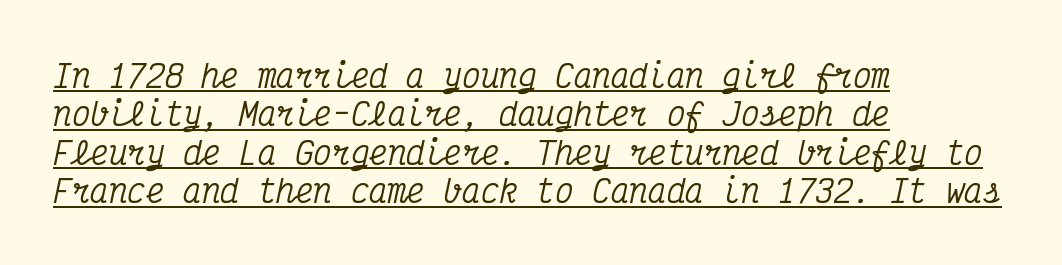
The image shows 31 px condensed serif type, italic (leaning right), monospaced; set left-aligned, line spacing 1.24x, normal letter spacing, underlined; medium stroke contrast and a medium x-height.
